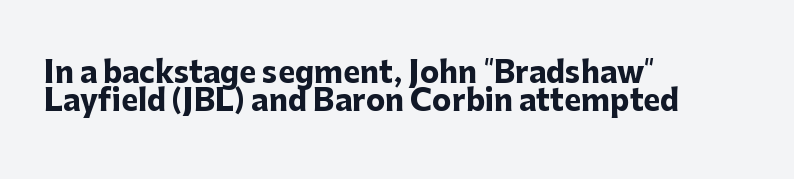
You could barely slide anything between these rows. Look at the bottom of the vertical strokes: they stop flat, with no serifs. Reading down the block, your eye returns to a fixed left position each line. The face used here is proportionally spaced, like ordinary book or web type. This sample uses an upright cut, with every glyph sitting square on the baseline.
